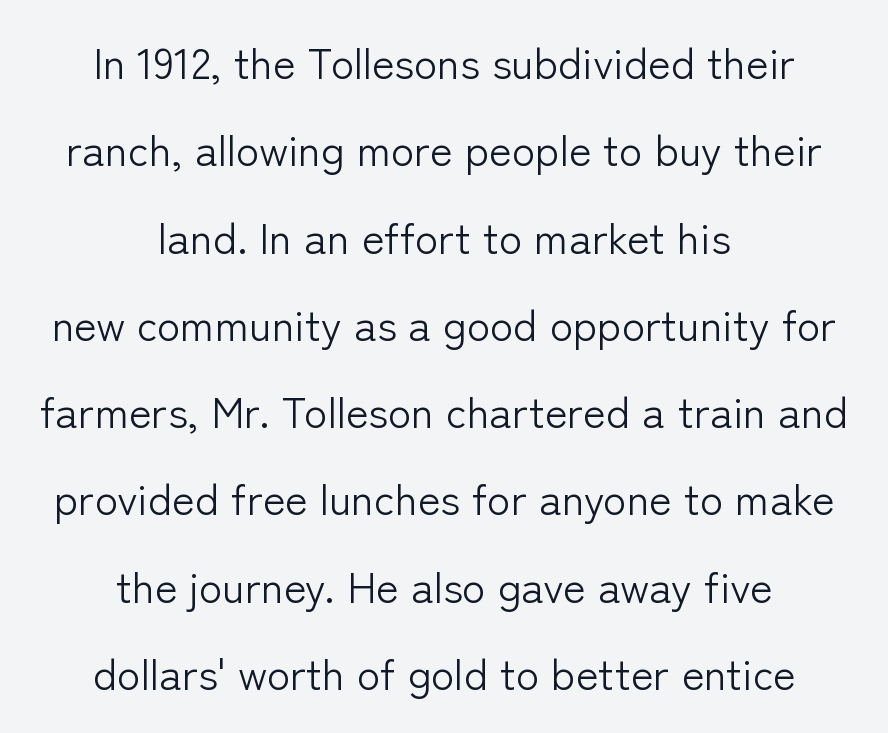
The image shows 43 px light sans-serif type, upright; set centered, loose line spacing (2.03x), normal letter spacing, not underlined; low stroke contrast and a medium x-height.
